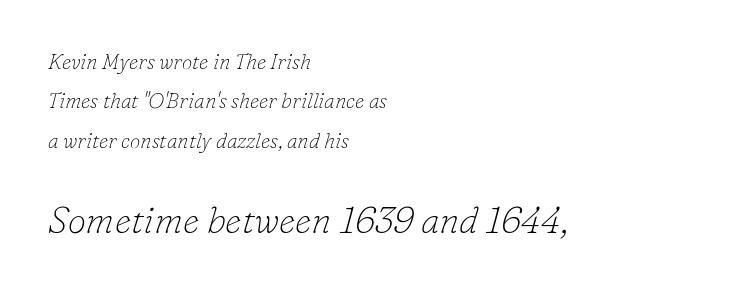
{"serif": "yes", "italic": "yes", "lean": "right", "slant_degrees": 16, "bold": "no", "weight": "thin", "width": "normal", "stroke_contrast": "low", "x_height": "small", "monospaced": "no", "underline": "no", "align": "left", "line_spacing_ratio": 1.88, "letter_spacing": "normal", "letter_spacing_em": 0.0, "larger_block": "second", "size_ratio": 1.76, "glyph_px": 37}
